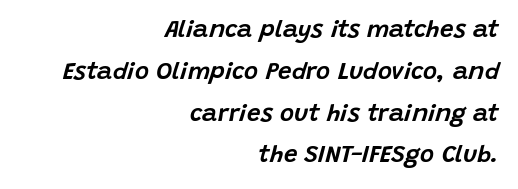
The image shows 24 px text type, italic (leaning right); set right-aligned, line spacing 1.74x, normal letter spacing, not underlined.
